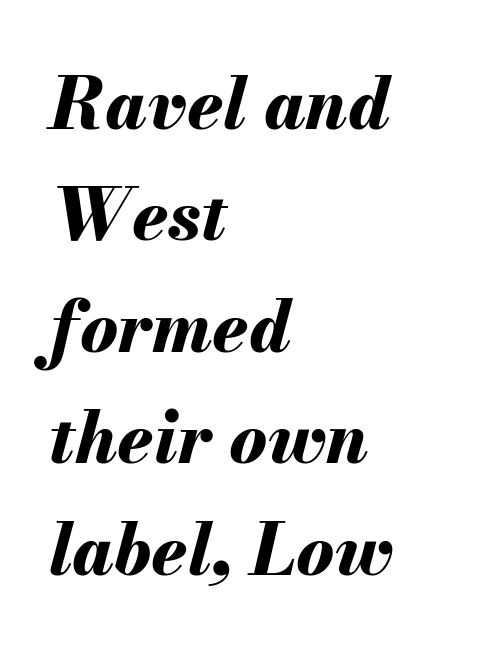
Q: Is the text bold? A: Yes.
Q: Is the text italic (slanted)? A: Yes, it leans right by about 13 degrees.
Q: Is the text underlined? A: No.
Q: How is the paragraph aligned? A: Left-aligned.
Q: Is the spacing between letters normal or unusually wide? A: Normal.
Q: Is the spacing between lines tight, normal or loose? A: Normal.
Q: Width (condensed, normal, or wide)? A: Normal.
Q: Stroke contrast? A: Medium.
Q: x-height? A: Small.
Q: Monospaced? A: No.
